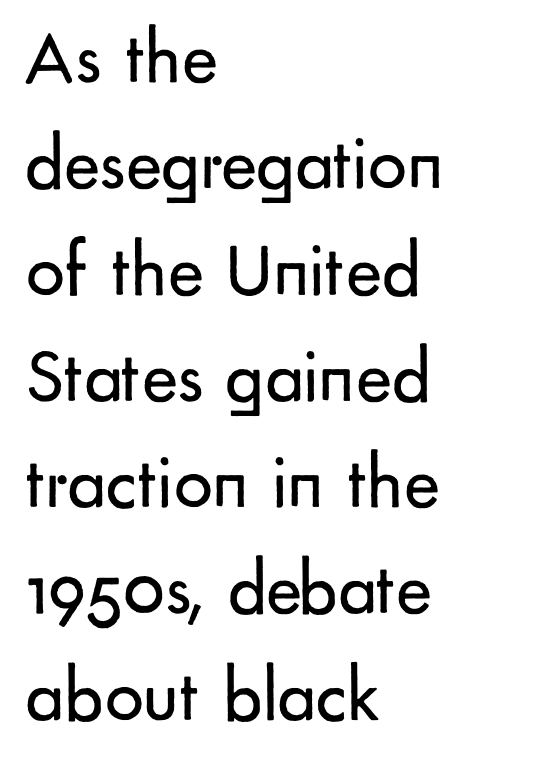
The image shows 77 px regular-weight sans-serif type, upright; set left-aligned, normal line spacing (1.38x), normal letter spacing, not underlined; low stroke contrast and a small x-height.
